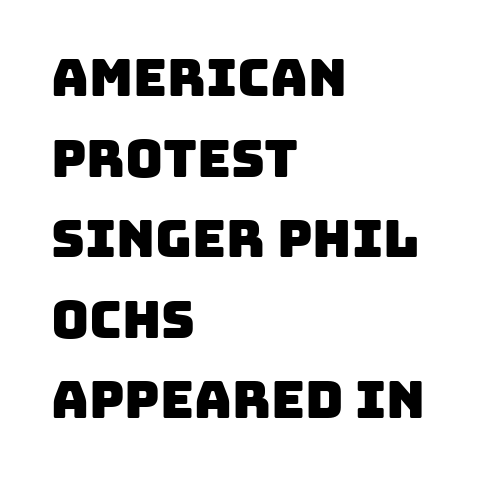
The image shows 52 px sans-serif type; set left-aligned, normal line spacing (1.55x), normal letter spacing, not underlined; low stroke contrast and a large x-height.
